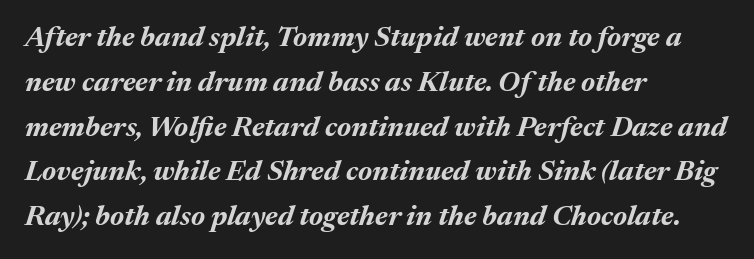
{"italic": "yes", "lean": "right", "slant_degrees": 17, "bold": "yes", "weight": "bold", "width": "normal", "stroke_contrast": "medium", "x_height": "medium", "monospaced": "no", "underline": "no", "align": "left", "line_spacing": "normal", "line_spacing_ratio": 1.6, "letter_spacing": "normal", "letter_spacing_em": 0.0, "glyph_px": 28}
